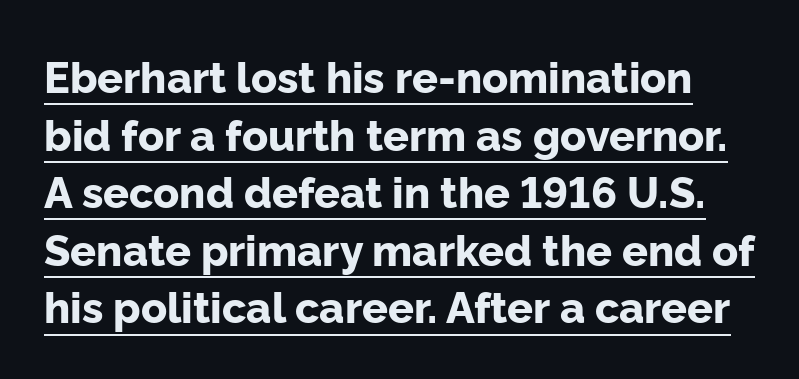
Q: Is the text bold? A: Yes.
Q: Is the text italic (slanted)? A: No, it is upright.
Q: Is the typeface a serif or a sans-serif typeface? A: Sans-serif.
Q: Is the text underlined? A: Yes.
Q: Is the spacing between letters normal or unusually wide? A: Normal.
Q: Is the spacing between lines tight, normal or loose? A: Normal.
Q: Width (condensed, normal, or wide)? A: Normal.
Q: Stroke contrast? A: Low.
Q: x-height? A: Medium.
Q: Monospaced? A: No.
